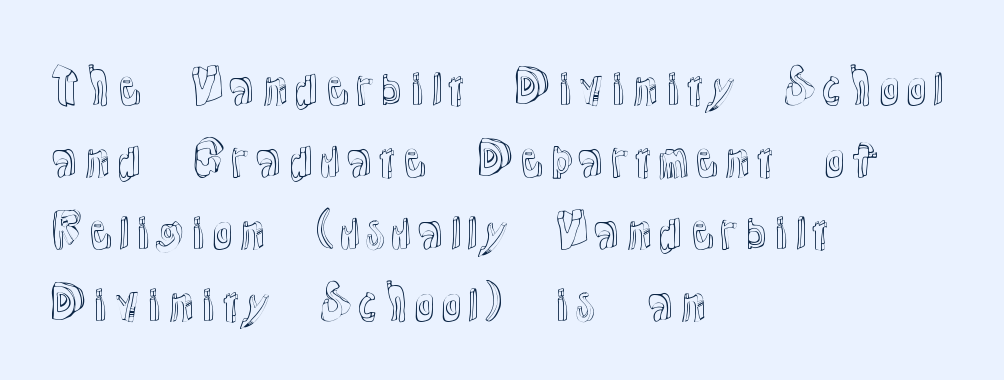
Proportional: the letters do not fall into vertical columns. Underlining? Definitely not there. If you drew a ruler down the left edge, every line would touch it. The letterforms sit shoulder to shoulder at normal distance.
